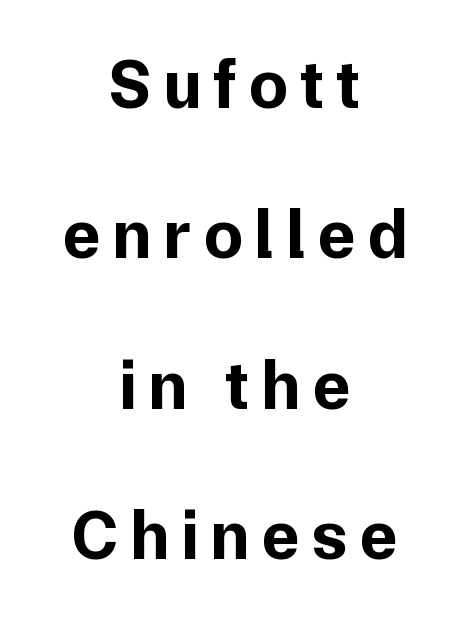
The image shows 70 px bold sans-serif type, upright; set centered, loose line spacing (2.15x), not underlined; low stroke contrast and a medium x-height.
